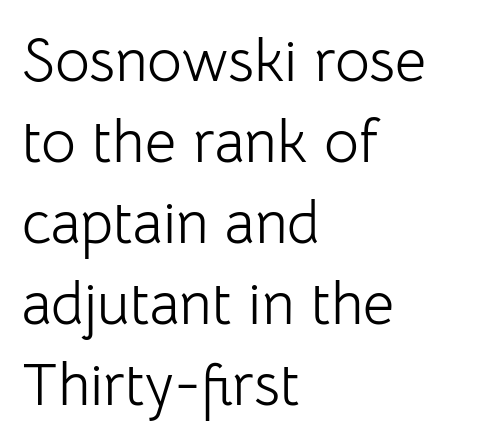
Heft: none added — not bold. The rendering shows plain stroke endings on the letterforms — a sans-serif design. Glyph-to-glyph distance matches everyday printed text. Here the designer chose a conventional face with non-uniform glyph widths. Typeset ragged right — the left edge is the straight one. This rendering features lettering with no underline.
